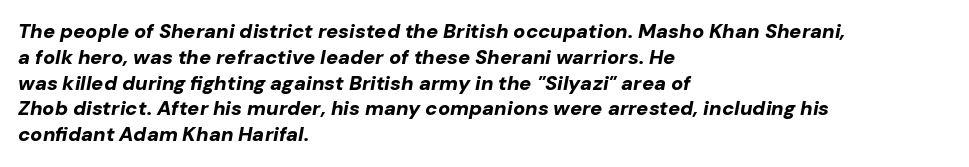
The image shows 20 px bold type, italic (leaning right); set left-aligned, normal line spacing (1.29x), normal letter spacing, not underlined.
